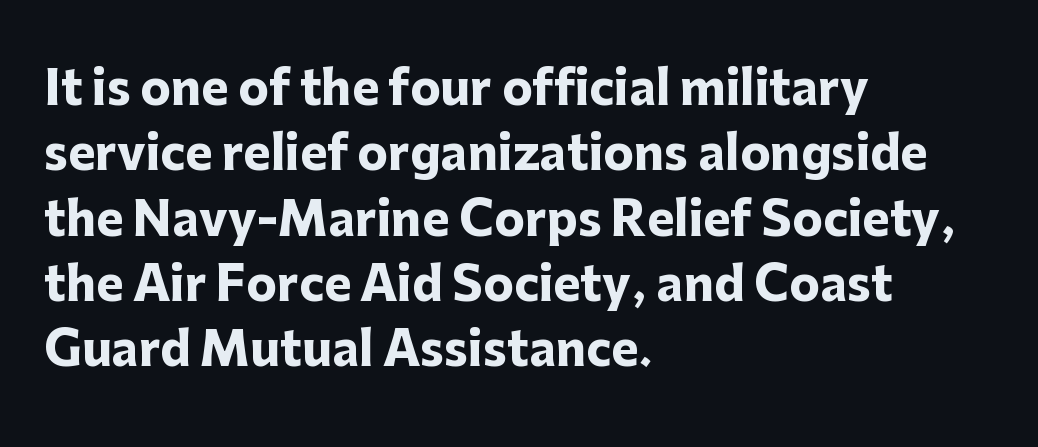
Observe the ordinary spacing: letters are neighbours, not strangers. Check where the strokes stop: nothing finishes them off — pure sans. The area under the type is left untouched. The letters stand upright; this is a roman face.
